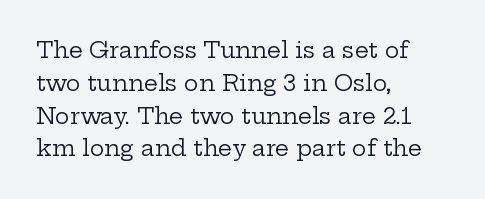
Descender tails drop into unmarked territory. Vertically, the passage feels balanced, rows spaced as you'd expect. The typesetter chose a ragged-right arrangement here. The typography opts for an upright posture over an oblique one. The rendering keeps characters at their native spacing. Stroke mass is kept to a normal reading level or below.
